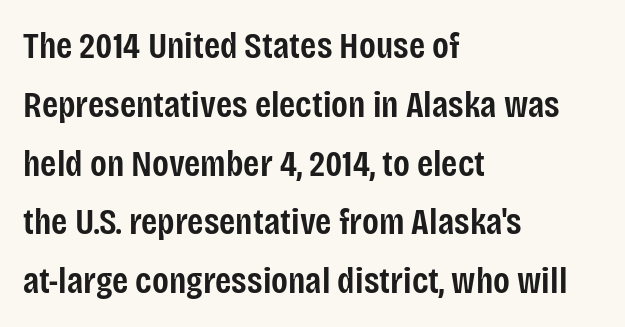
The image shows 37 px semibold, condensed sans-serif type, upright; set left-aligned, normal line spacing (1.59x), normal letter spacing, not underlined; low stroke contrast and a large x-height.
